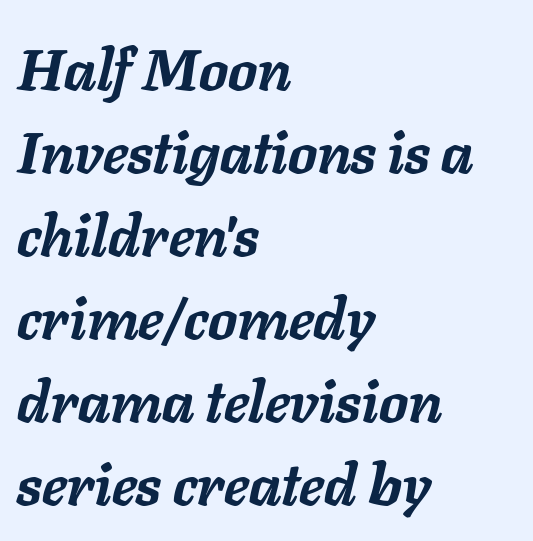
The image shows 58 px semibold type, italic (leaning right); set left-aligned, normal line spacing (1.43x), normal letter spacing, not underlined; low stroke contrast and a medium x-height.
